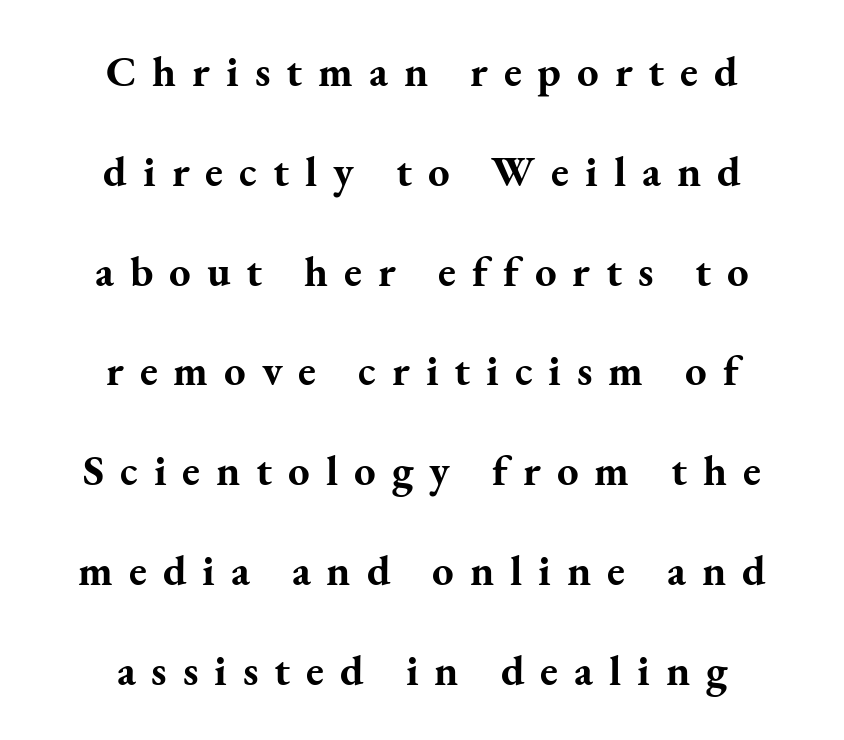
{"serif": "yes", "italic": "no", "bold": "yes", "weight": "bold", "width": "normal", "stroke_contrast": "medium", "x_height": "small", "monospaced": "no", "underline": "no", "align": "center", "line_spacing": "loose", "line_spacing_ratio": 2.32, "letter_spacing": "wide", "letter_spacing_em": 0.37, "glyph_px": 43}
